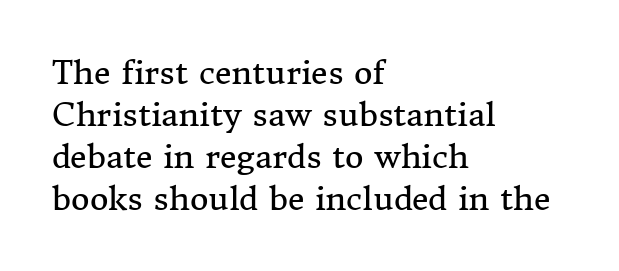
The image shows 32 px regular-weight serif type, upright; set left-aligned, normal line spacing (1.31x), normal letter spacing, not underlined; medium stroke contrast and a medium x-height.
